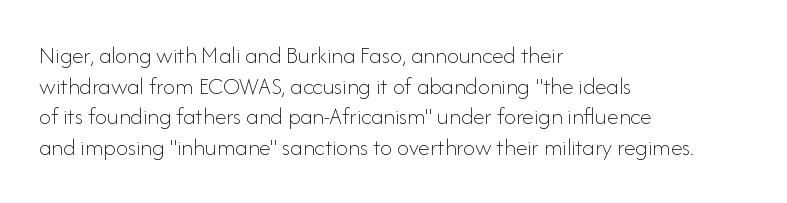
Is the type heavy? It reads as light-to-regular instead. Leftover space on each line is placed entirely after the last word. Characters follow at the spacing the type designer built in. The passage shown stacks its lines at a standard gap.
